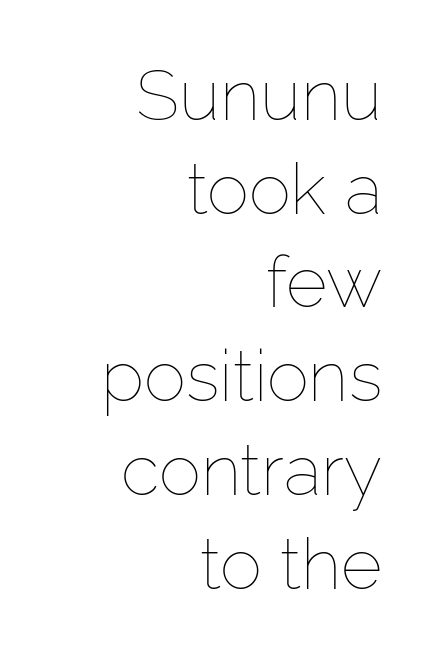
Only glyphs here, with clear space below each row. The rendering uses a moderate line-height, typical for paragraphs. Characters follow at the spacing the type designer built in. Each line ends at the same right margin while the left side varies. Stems and bowls with no extra thickness — not bold. A roman cut, with each character standing at attention.
